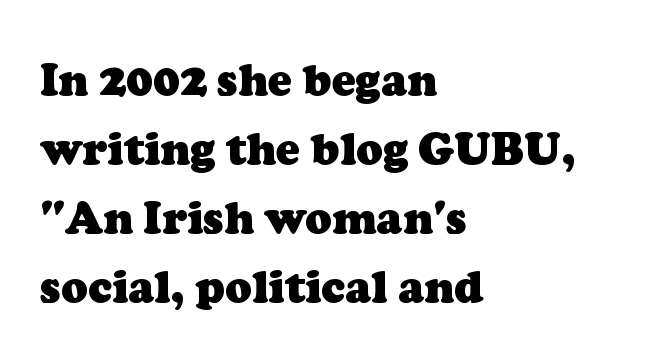
The image shows 44 px heavy serif type; set left-aligned, normal line spacing (1.57x), normal letter spacing, not underlined; low stroke contrast and a medium x-height.
